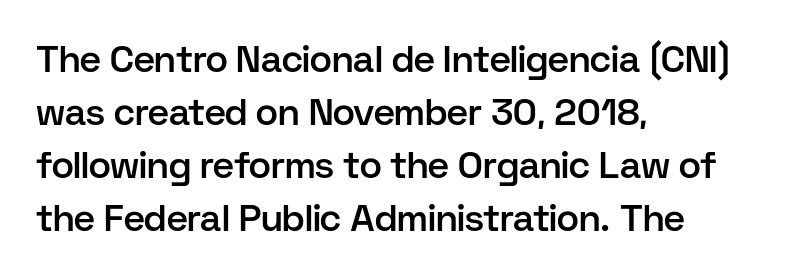
The designer went with a sans here, leaving each stem footless. The face used here is proportionally spaced, like ordinary book or web type. Does the weight exceed regular? Yes, but only to semibold. Does the lettering tilt? It doesn't — this is upright. The space directly below the letters is spotless. The lines sit at an ordinary, default distance from one another.
